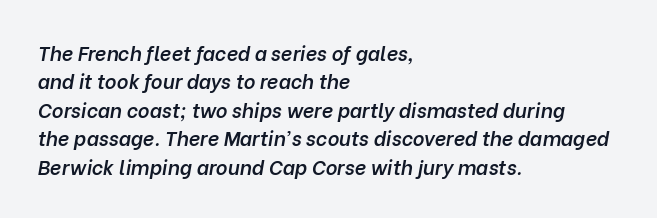
Q: Is the text bold? A: Semi-bold.
Q: Is the text italic (slanted)? A: Yes, it leans right by about 10 degrees.
Q: Is the text underlined? A: No.
Q: How is the paragraph aligned? A: Left-aligned.
Q: Is the spacing between letters normal or unusually wide? A: Normal.
Q: Is the spacing between lines tight, normal or loose? A: Normal.
